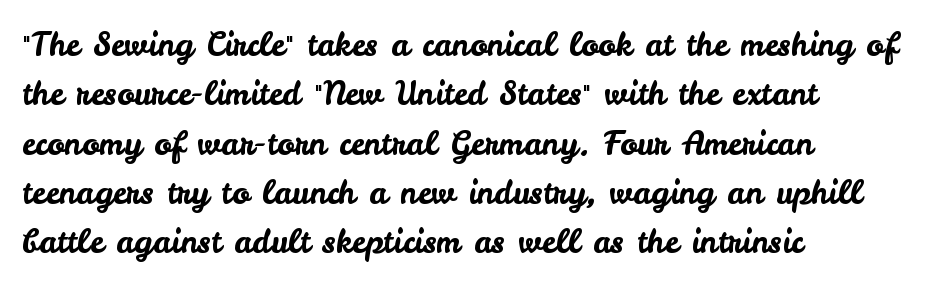
{"serif": "no", "width": "normal", "stroke_contrast": "low", "x_height": "small", "monospaced": "no", "underline": "no", "align": "left", "line_spacing": "normal", "line_spacing_ratio": 1.54, "letter_spacing": "normal", "letter_spacing_em": 0.0, "glyph_px": 32}
